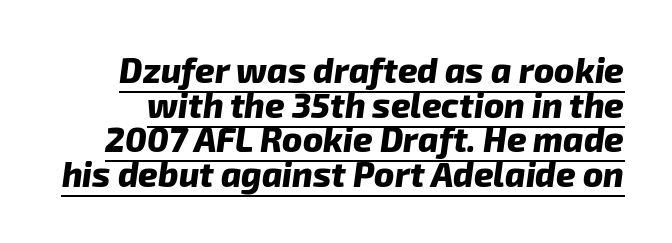
Q: Is the text bold? A: Yes.
Q: Is the typeface a serif or a sans-serif typeface? A: Sans-serif.
Q: Is the text underlined? A: Yes.
Q: Is the spacing between letters normal or unusually wide? A: Normal.
Q: Is the spacing between lines tight, normal or loose? A: Tight.
Q: Width (condensed, normal, or wide)? A: Normal.
Q: Stroke contrast? A: Low.
Q: x-height? A: Medium.
Q: Monospaced? A: No.
